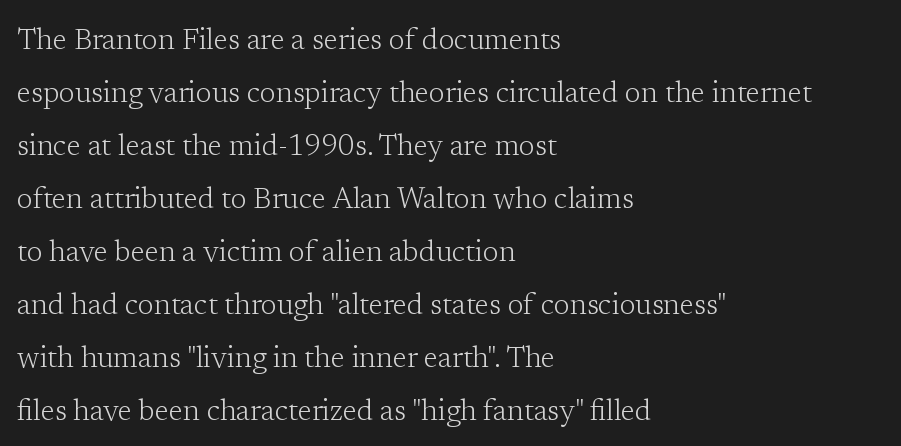
The image shows 29 px light serif type, upright; set left-aligned, line spacing 1.83x, normal letter spacing, not underlined; low stroke contrast and a medium x-height.
